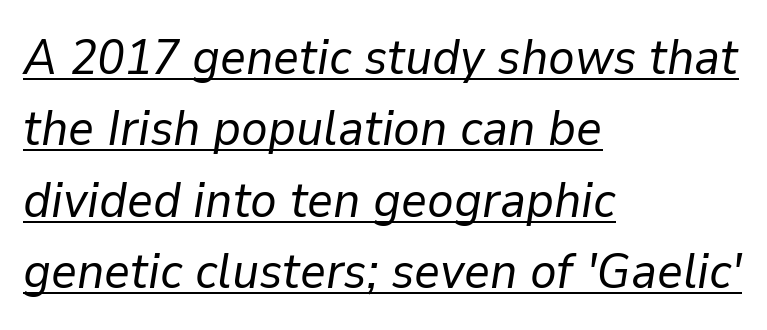
{"italic": "yes", "lean": "right", "slant_degrees": 9, "bold": "no", "weight": "regular", "width": "normal", "stroke_contrast": "low", "x_height": "medium", "monospaced": "no", "underline": "yes", "align": "left", "line_spacing": "normal", "line_spacing_ratio": 1.43, "letter_spacing": "normal", "letter_spacing_em": 0.0, "glyph_px": 50}
